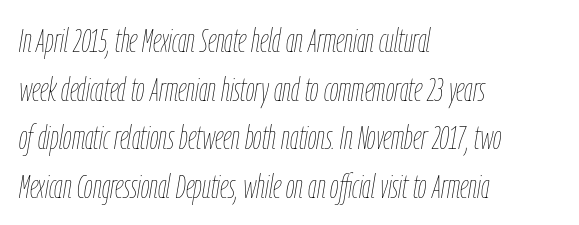
{"italic": "yes", "lean": "right", "slant_degrees": 9, "bold": "no", "weight": "thin", "width": "condensed", "stroke_contrast": "low", "x_height": "medium", "monospaced": "no", "underline": "no", "align": "left", "line_spacing": "normal", "line_spacing_ratio": 1.43, "letter_spacing": "normal", "letter_spacing_em": 0.0, "glyph_px": 34}
